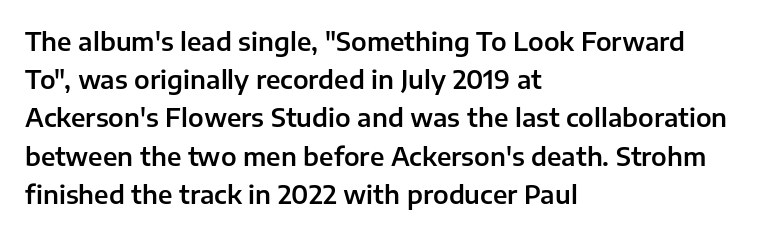
Descenders hang freely into open space. Teacher's note: observe the even left margin — that is flush-left alignment. The vertical gap from one line to the next is medium. If you drew a line through each stem, it would be perfectly vertical. The letters sit at their default tracking, neither squeezed nor spread.
